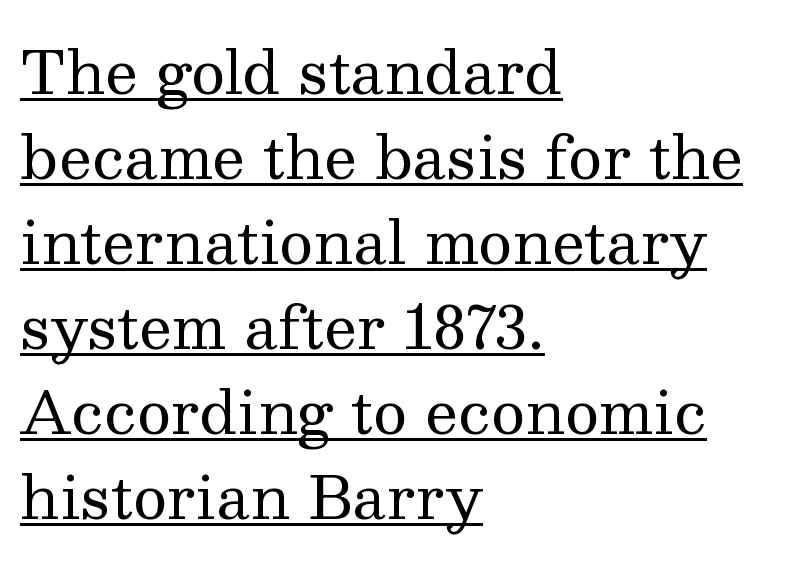
The image shows 59 px regular-weight serif type, upright; set left-aligned, normal line spacing (1.44x), normal letter spacing, underlined; medium stroke contrast and a medium x-height.
